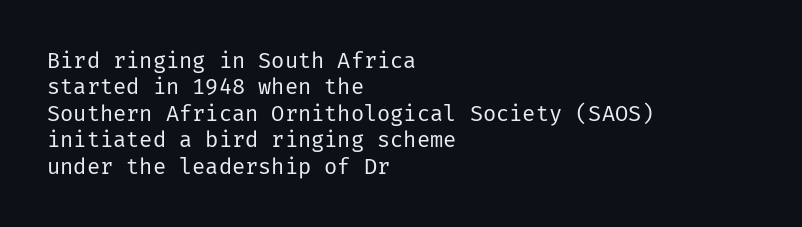
This sample uses an upright cut, with every glyph sitting square on the baseline. Underlining? Definitely not there. Heaviness? Minimal to ordinary, like unemphasized prose. Short note: letters normally spaced. Where is the straight margin? On the left.
